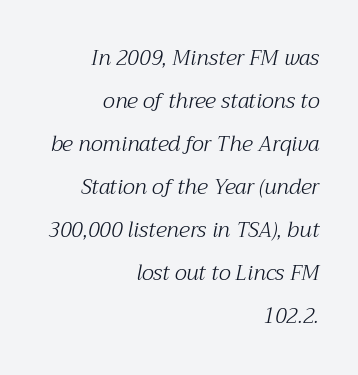
{"italic": "yes", "lean": "right", "slant_degrees": 12, "bold": "no", "underline": "no", "align": "right", "line_spacing": "loose", "line_spacing_ratio": 2.05, "letter_spacing": "normal", "letter_spacing_em": 0.0, "glyph_px": 21}
